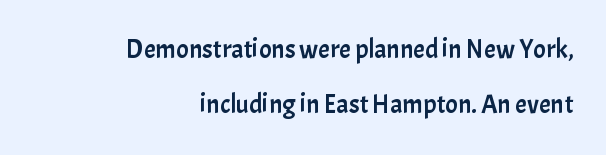
Q: Is the text italic (slanted)? A: No, it is upright.
Q: Is the text underlined? A: No.
Q: How is the paragraph aligned? A: Right-aligned.
Q: Is the spacing between letters normal or unusually wide? A: Normal.
Q: Is the spacing between lines tight, normal or loose? A: Loose.
